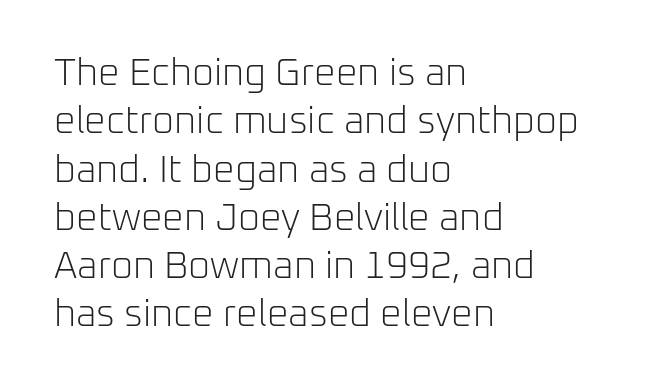
No extra ink here — the face is not bold. Italic? Not at all — the glyphs are vertical. Short note: letters normally spaced. Descenders hang freely into open space. The compositor pushed each line to the left boundary. The passage shown is typed in a proportional face where columns would drift.
